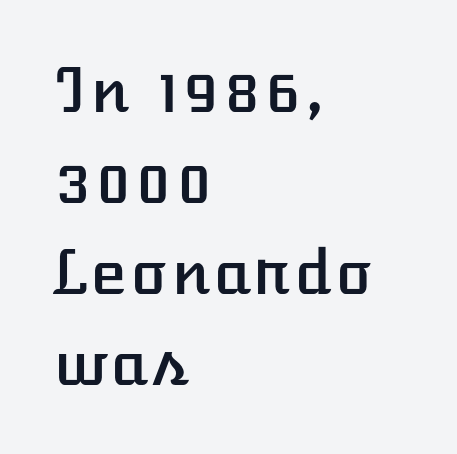
{"italic": "no", "width": "normal", "stroke_contrast": "low", "x_height": "medium", "underline": "no", "align": "left", "line_spacing": "normal", "line_spacing_ratio": 1.49, "letter_spacing": "normal", "letter_spacing_em": 0.0, "glyph_px": 61}
